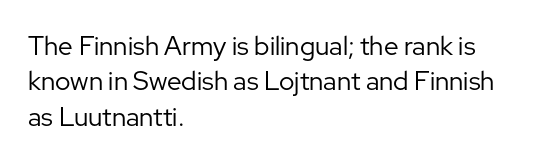
The image shows 26 px text type, upright; set left-aligned, normal line spacing (1.36x), normal letter spacing, not underlined.
